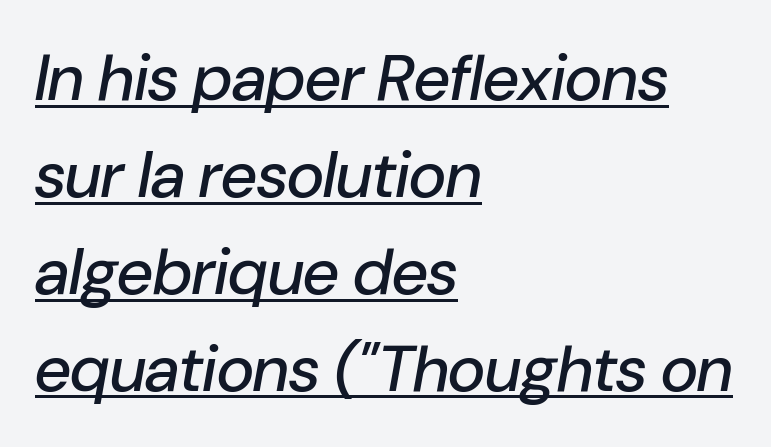
An italicized treatment has been applied to the whole sample. The letters advance in unequal steps, a hallmark of proportional type. The lines in this sample share a left origin and differ only in where they stop. A normal amount of white space separates one row of letters from the next. The words here are underlined.
